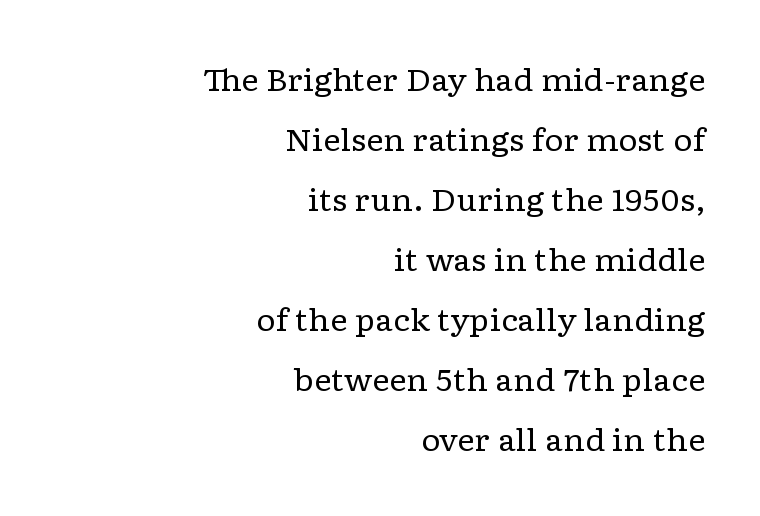
Caption: multi-line text, flush right, ragged left. The lettering stays uniformly vertical, giving the passage a roman look. Typographically, this falls in the serif category. No extra tracking has been applied to these lines.
